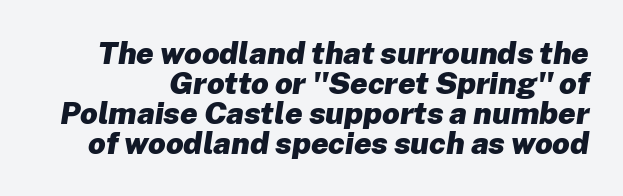
The typography opts for an oblique posture over an upright one. Vertically, the passage feels compressed, each row crowding the next. Looks like regular typesetting: each glyph gets only the width it needs. Typographic density is high because the face is bold. Each row of text sits above clean, open space.
